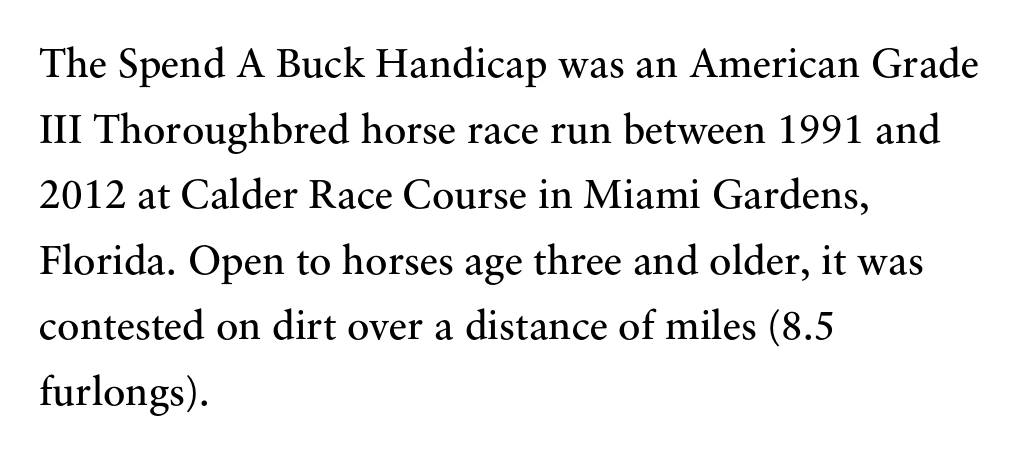
Q: Is the text bold? A: No.
Q: Is the text italic (slanted)? A: No, it is upright.
Q: Is the typeface a serif or a sans-serif typeface? A: Serif.
Q: Is the text underlined? A: No.
Q: How is the paragraph aligned? A: Left-aligned.
Q: Is the spacing between letters normal or unusually wide? A: Normal.
Q: Is the spacing between lines tight, normal or loose? A: Normal.
Q: Width (condensed, normal, or wide)? A: Normal.
Q: Stroke contrast? A: Medium.
Q: x-height? A: Small.
Q: Monospaced? A: No.
